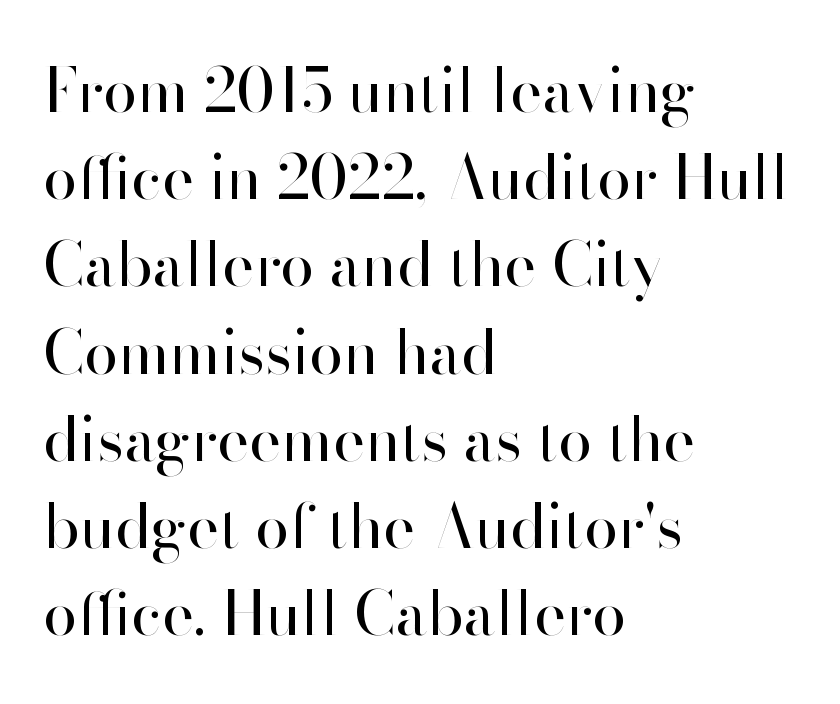
The image shows 61 px regular-weight sans-serif type, upright; set left-aligned, normal line spacing (1.43x), normal letter spacing, not underlined; high stroke contrast and a small x-height.
